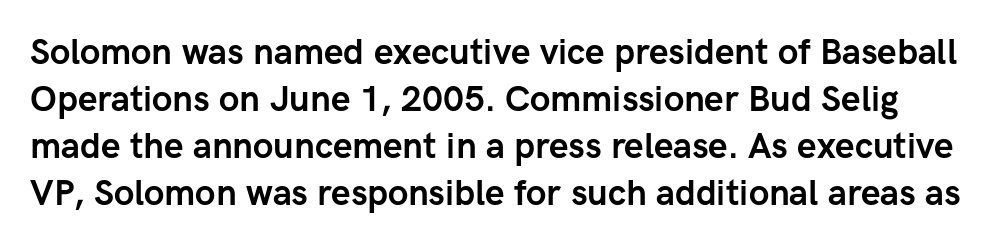
{"serif": "no", "italic": "no", "bold": "yes", "weight": "semibold", "width": "normal", "stroke_contrast": "low", "x_height": "medium", "monospaced": "no", "underline": "no", "line_spacing": "normal", "line_spacing_ratio": 1.34, "letter_spacing": "normal", "letter_spacing_em": 0.0, "glyph_px": 35}
